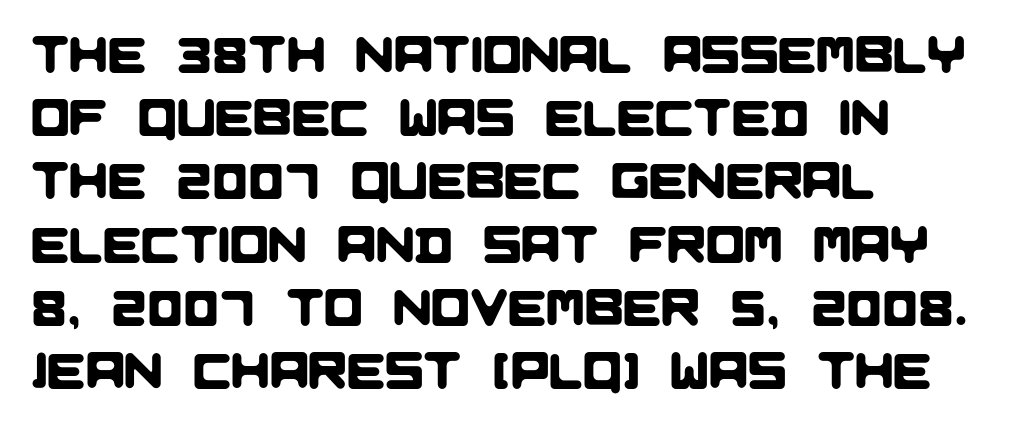
Descenders are the only things crossing below the line. Is this a sans? Yes — the strokes have no serifs. Note the varied advance widths — an 'i' is clearly narrower than an 'm'. What stands out about the letter spacing? Nothing — it is the standard amount.
